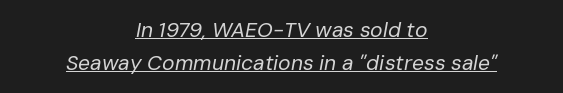
The image shows 21 px text type, italic (leaning right); set centered, normal line spacing (1.55x), normal letter spacing, underlined.
